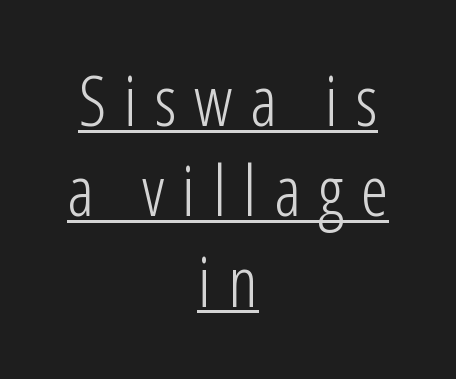
{"serif": "no", "italic": "no", "bold": "no", "weight": "light", "width": "condensed", "stroke_contrast": "low", "x_height": "medium", "monospaced": "no", "underline": "yes", "align": "center", "line_spacing": "normal", "line_spacing_ratio": 1.29, "letter_spacing": "wide", "letter_spacing_em": 0.25, "glyph_px": 70}
